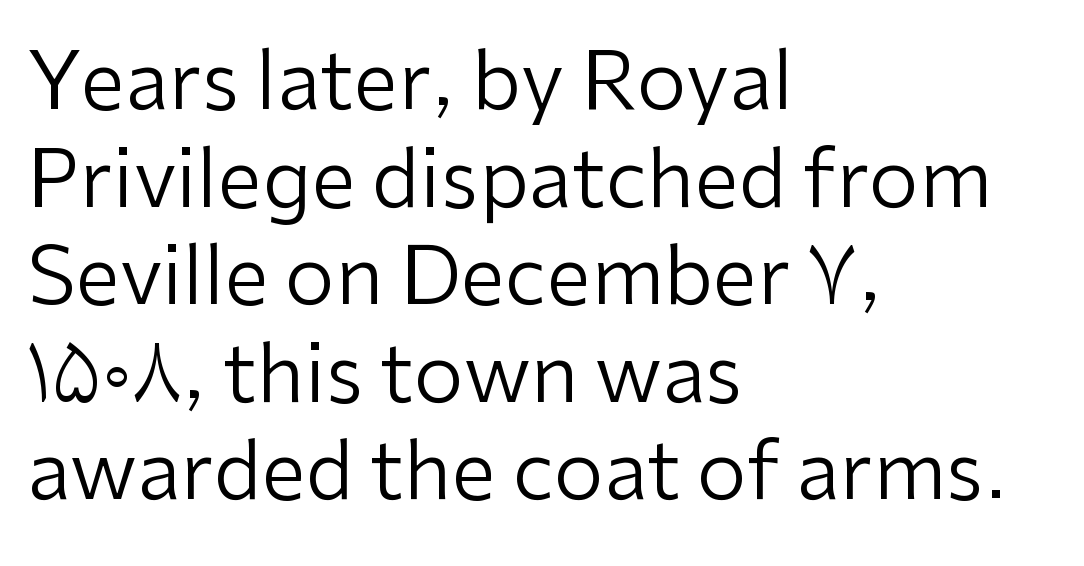
{"serif": "no", "italic": "no", "bold": "no", "weight": "regular", "width": "normal", "stroke_contrast": "low", "x_height": "medium", "monospaced": "no", "underline": "no", "align": "left", "line_spacing_ratio": 1.22, "letter_spacing": "normal", "letter_spacing_em": 0.0, "glyph_px": 80}
